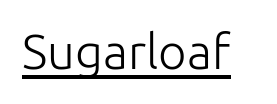
Q: Is the text bold? A: No.
Q: Is the text italic (slanted)? A: No, it is upright.
Q: Is the typeface a serif or a sans-serif typeface? A: Sans-serif.
Q: Is the text underlined? A: Yes.
Q: Is the spacing between letters normal or unusually wide? A: Normal.
Q: Width (condensed, normal, or wide)? A: Normal.
Q: Stroke contrast? A: Low.
Q: x-height? A: Medium.
Q: Monospaced? A: No.
